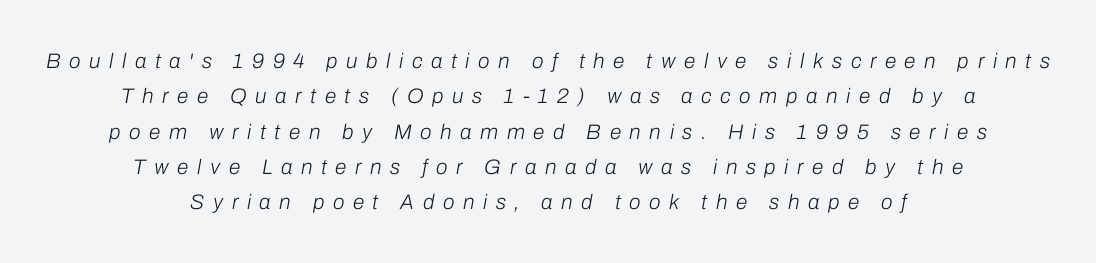
Q: Is the text bold? A: No.
Q: Is the text italic (slanted)? A: Yes, it leans right by about 10 degrees.
Q: Is the text underlined? A: No.
Q: How is the paragraph aligned? A: Centered.
Q: Is the spacing between letters normal or unusually wide? A: Unusually wide.
Q: Is the spacing between lines tight, normal or loose? A: Normal.
